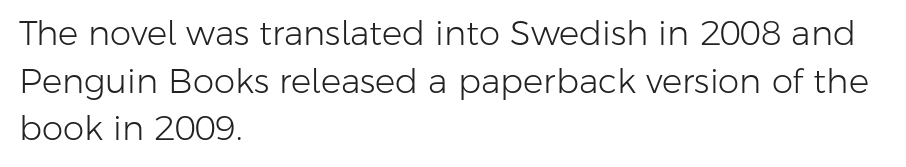
Q: Is the text bold? A: No.
Q: Is the text italic (slanted)? A: No, it is upright.
Q: Is the typeface a serif or a sans-serif typeface? A: Sans-serif.
Q: Is the text underlined? A: No.
Q: How is the paragraph aligned? A: Left-aligned.
Q: Is the spacing between letters normal or unusually wide? A: Normal.
Q: Is the spacing between lines tight, normal or loose? A: Normal.
Q: Width (condensed, normal, or wide)? A: Normal.
Q: Stroke contrast? A: Low.
Q: x-height? A: Medium.
Q: Monospaced? A: No.
